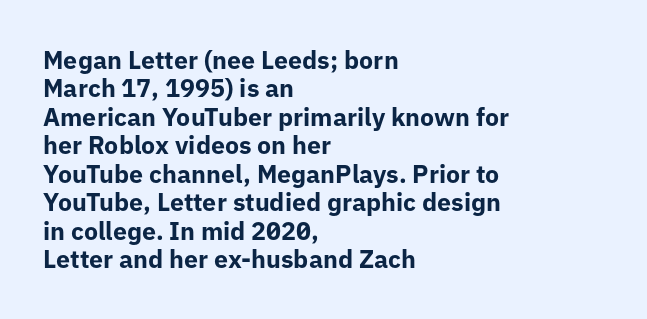
The image shows 25 px bold type, upright; set left-aligned, tight line spacing (1.14x), normal letter spacing, not underlined.
